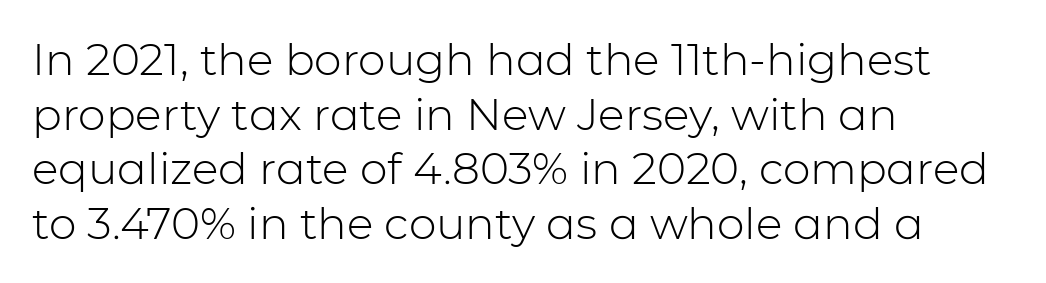
Tall strokes in this sample are plumb rather than angled. No chunkiness to these letters — they're not bold. Look at the tracking — it's just the regular setting, nothing added. Look at the bottom of the vertical strokes: they stop flat, with no serifs.
